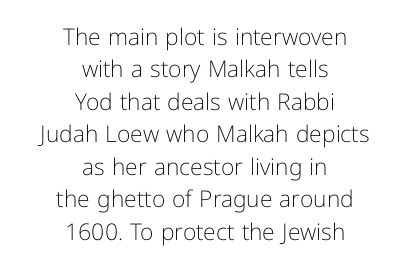
The strokes are not fattened; the text isn't bold. Every row of glyphs is offset so its center matches the block's center. A bare baseline throughout the passage. Inter-character spacing is left at the font's built-in metrics.
